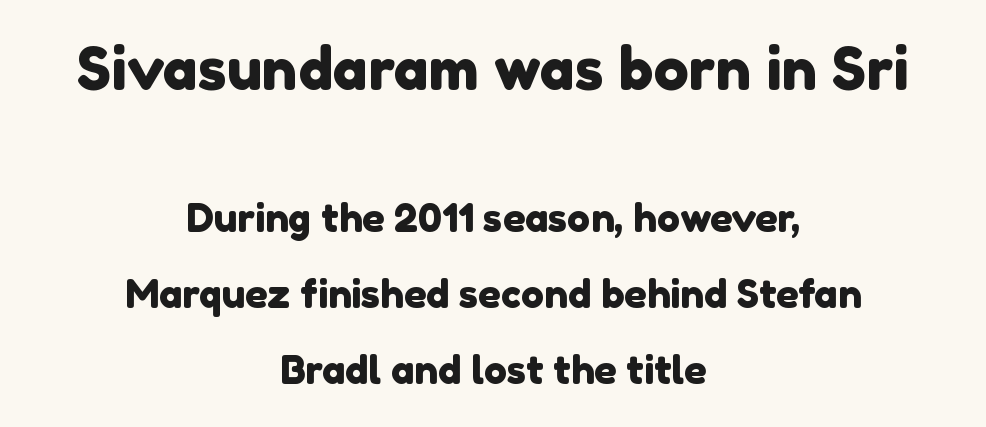
The image shows 59 px sans-serif type; set centered, loose line spacing (1.95x), normal letter spacing, not underlined; the first (top) block is 1.51x larger; a medium x-height.
